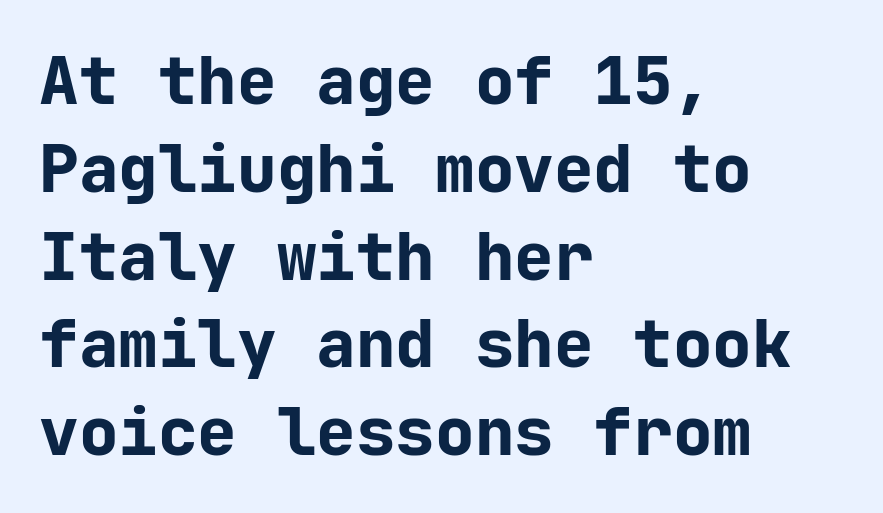
Q: Is the text bold? A: Yes.
Q: Is the text italic (slanted)? A: No, it is upright.
Q: Is the typeface a serif or a sans-serif typeface? A: Sans-serif.
Q: Is the text underlined? A: No.
Q: How is the paragraph aligned? A: Left-aligned.
Q: Is the spacing between letters normal or unusually wide? A: Normal.
Q: Is the spacing between lines tight, normal or loose? A: Normal.
Q: Width (condensed, normal, or wide)? A: Normal.
Q: Stroke contrast? A: Low.
Q: x-height? A: Medium.
Q: Monospaced? A: Yes.
